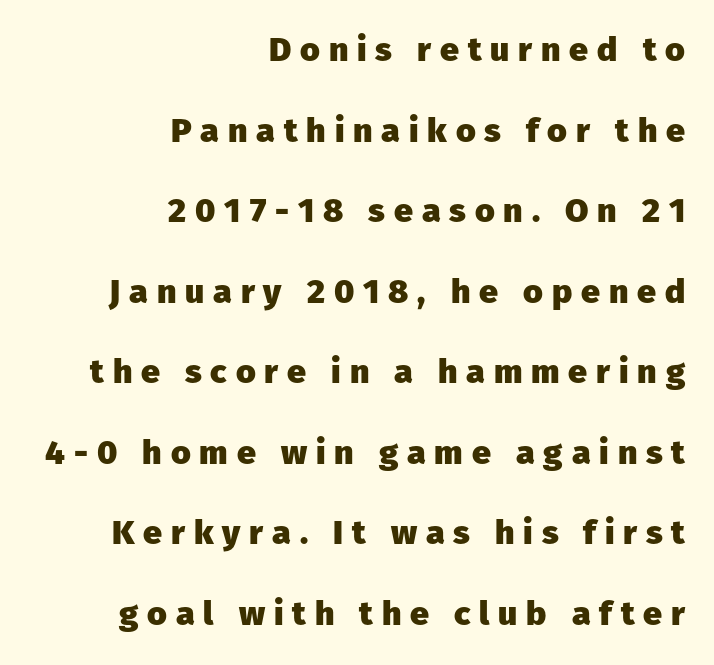
In CSS terms this would be text-align: right. Honestly, the rows look like they've been pulled way apart. Each row of text sits above clean, open space. The gaps between neighbouring characters are conspicuously large.
